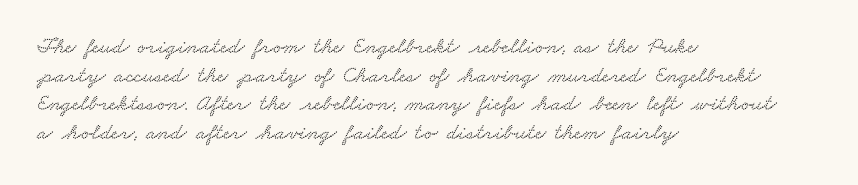
The image shows 23 px text type; set left-aligned, normal line spacing (1.25x), normal letter spacing, not underlined.
